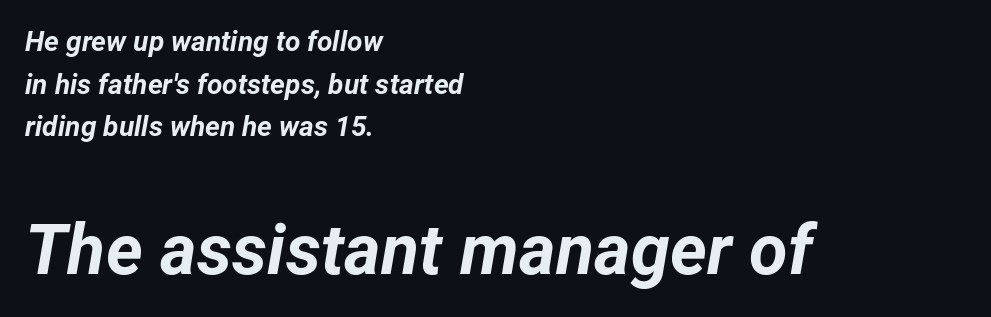
{"italic": "yes", "lean": "right", "slant_degrees": 12, "bold": "yes", "weight": "bold", "width": "normal", "stroke_contrast": "low", "x_height": "medium", "monospaced": "no", "underline": "no", "align": "left", "line_spacing": "normal", "line_spacing_ratio": 1.52, "letter_spacing": "normal", "letter_spacing_em": 0.0, "larger_block": "second", "size_ratio": 2.5, "glyph_px": 70}
